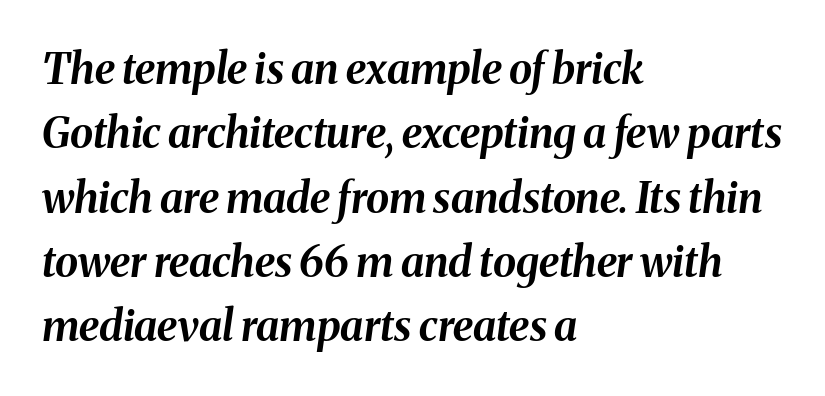
Slant detected: the letters are inclined. The designer left line spacing at the default. The line texture is even and compact thanks to regular tracking. A student would call this left alignment; a typographer would say flush left, rag right.
